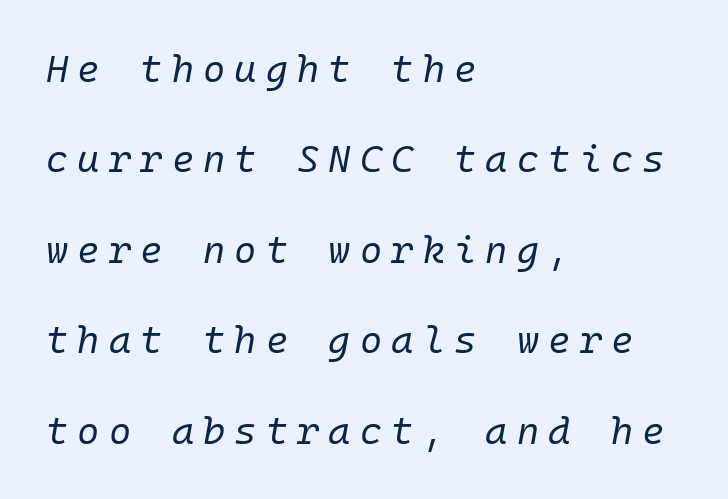
What's the leading like? Stretched, with rows far apart. The tracking reads as deliberately expanded to a designer's eye. Decoration check: the copy has no underline. Notice how the stems are inclined rather than vertical — that's the hallmark of italics.
